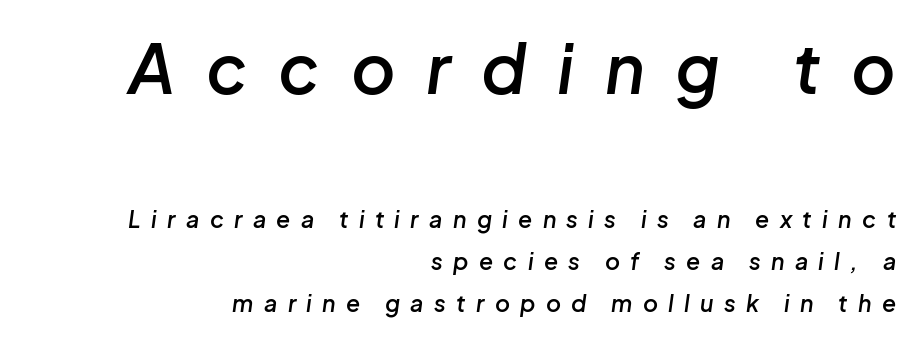
Tracking here is generous; glyphs stand well apart from one another. As a designer I'd log this as weight 600, semibold. Character widths vary here, with narrow letters taking less room than wide ones. Slanted lettering throughout. Underlining? Definitely not there.
